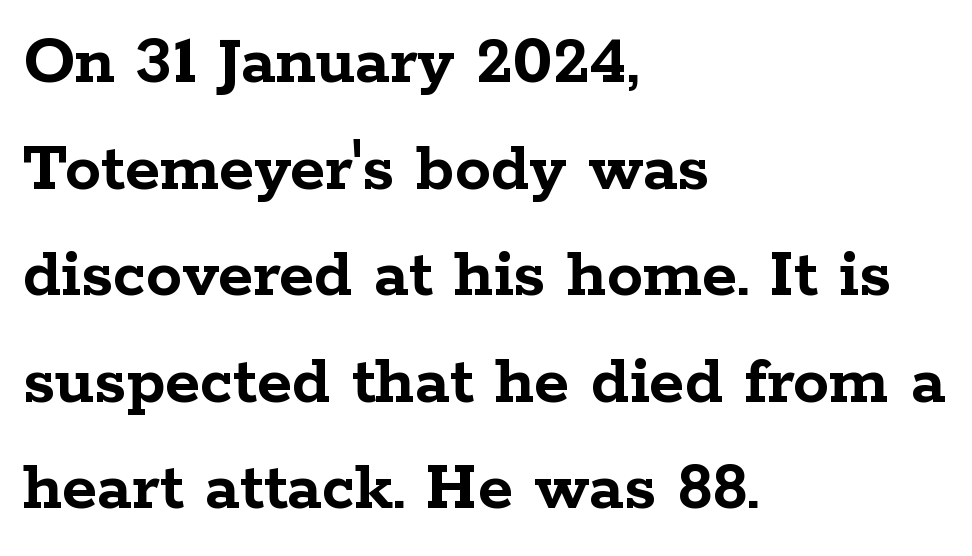
Decoration check: the copy has no underline. The glyphs have the mass of a bold cut. It's the straight-up-and-down kind of type. Typeset ragged right — the left edge is the straight one. The letters carry serifs — small finishing strokes at the ends of their stems.
